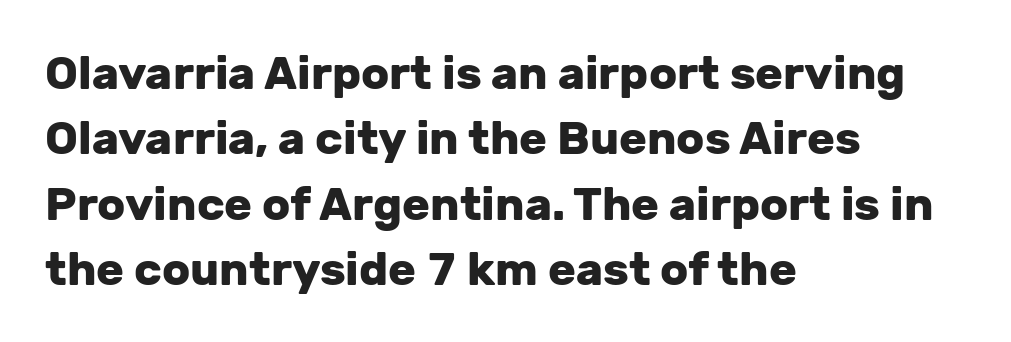
The image shows 46 px heavy sans-serif type, upright; set left-aligned, normal line spacing (1.42x), normal letter spacing, not underlined; low stroke contrast and a medium x-height.
